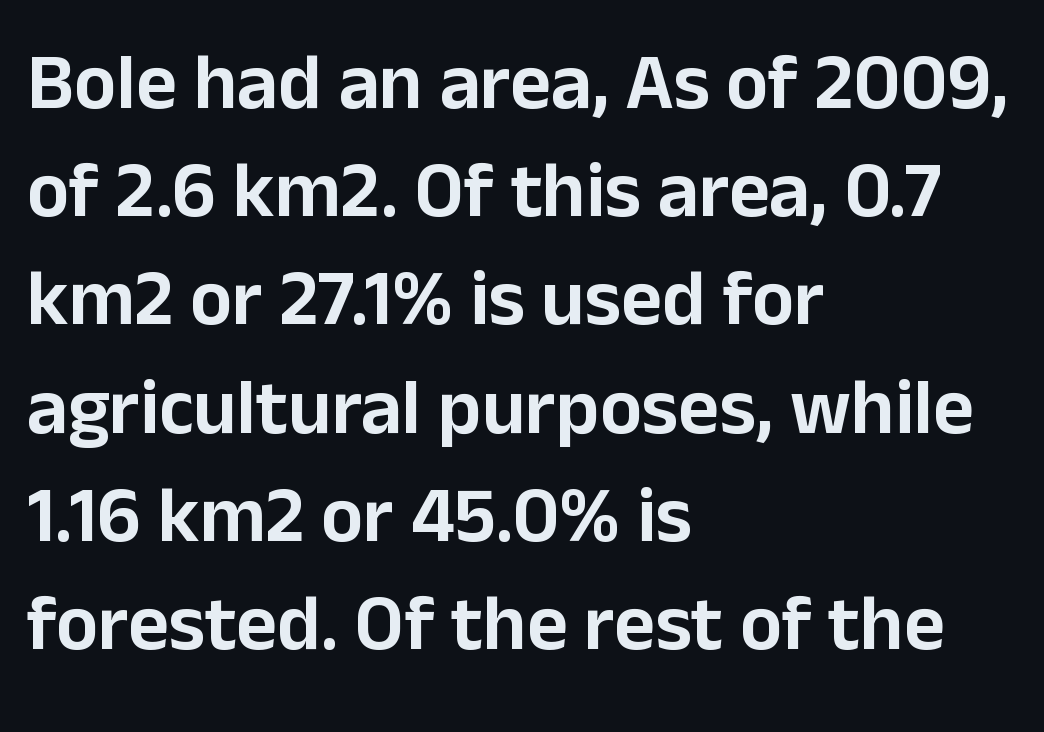
The face used here is proportionally spaced, like ordinary book or web type. Tall strokes in this sample are plumb rather than angled. Leftover space on each line is placed entirely after the last word. Successive baselines arrive at the customary interval. Serif or sans? Sans — the stroke terminals are bare.
